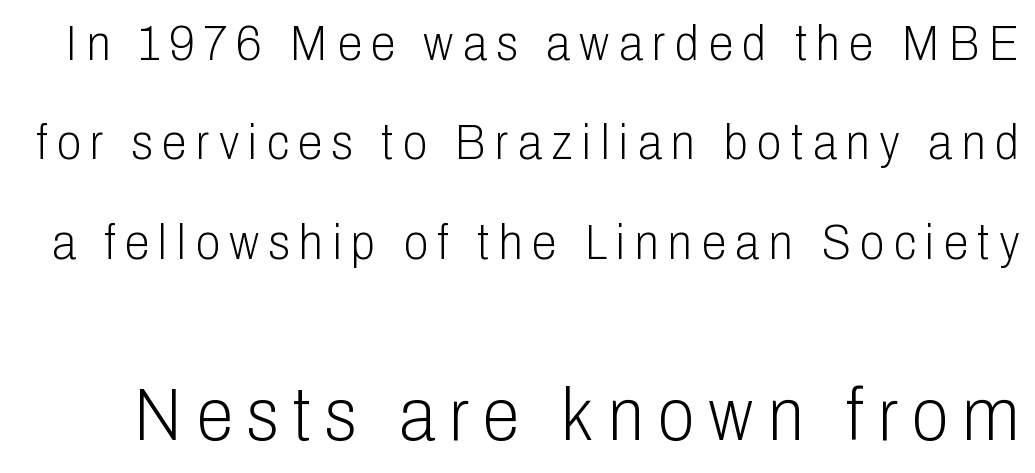
{"serif": "no", "italic": "no", "bold": "no", "weight": "light", "width": "condensed", "stroke_contrast": "low", "x_height": "medium", "monospaced": "no", "underline": "no", "line_spacing": "loose", "line_spacing_ratio": 1.99, "larger_block": "second", "size_ratio": 1.5, "glyph_px": 75}
